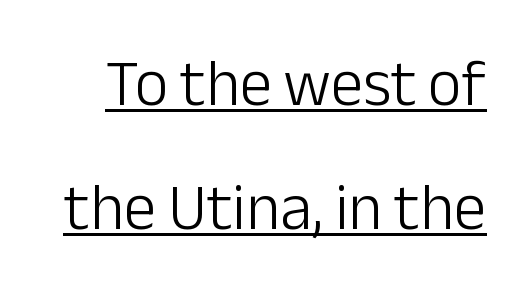
Q: Is the text bold? A: No.
Q: Is the text italic (slanted)? A: No, it is upright.
Q: Is the typeface a serif or a sans-serif typeface? A: Sans-serif.
Q: Is the text underlined? A: Yes.
Q: Is the spacing between letters normal or unusually wide? A: Normal.
Q: Is the spacing between lines tight, normal or loose? A: Loose.
Q: Width (condensed, normal, or wide)? A: Normal.
Q: Stroke contrast? A: Low.
Q: x-height? A: Medium.
Q: Monospaced? A: No.
